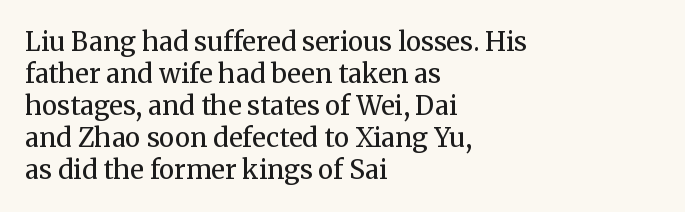
Q: Is the text bold? A: No.
Q: Is the text italic (slanted)? A: No, it is upright.
Q: Is the text underlined? A: No.
Q: How is the paragraph aligned? A: Left-aligned.
Q: Is the spacing between letters normal or unusually wide? A: Normal.
